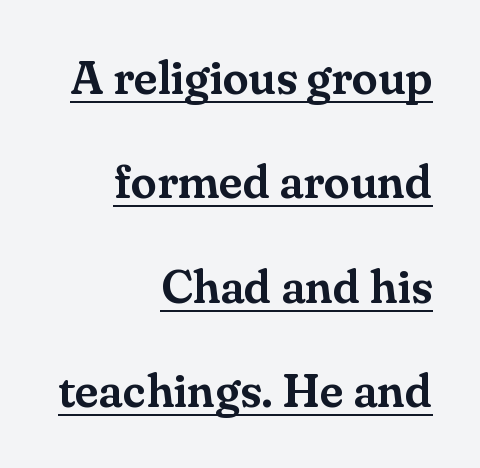
Q: Is the text italic (slanted)? A: No, it is upright.
Q: Is the typeface a serif or a sans-serif typeface? A: Serif.
Q: Is the text underlined? A: Yes.
Q: How is the paragraph aligned? A: Right-aligned.
Q: Is the spacing between letters normal or unusually wide? A: Normal.
Q: Is the spacing between lines tight, normal or loose? A: Loose.
Q: Width (condensed, normal, or wide)? A: Normal.
Q: Stroke contrast? A: Medium.
Q: x-height? A: Small.
Q: Monospaced? A: No.
